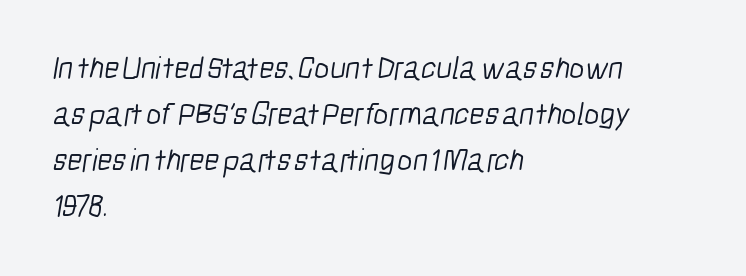
The image shows 32 px light, condensed sans-serif type; set left-aligned, normal line spacing (1.44x), normal letter spacing, not underlined; low stroke contrast and a medium x-height.
